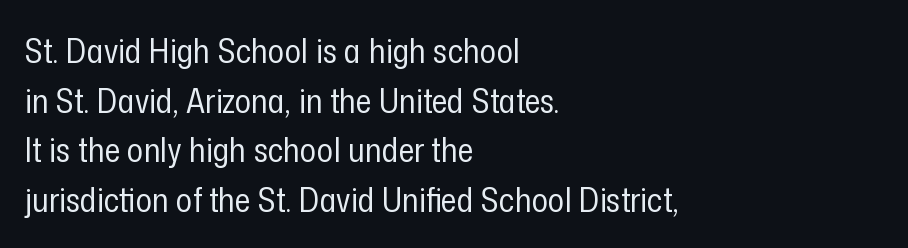
The image shows 34 px regular-weight, condensed sans-serif type, upright; set left-aligned, normal line spacing (1.46x), normal letter spacing, not underlined; low stroke contrast and a medium x-height.
